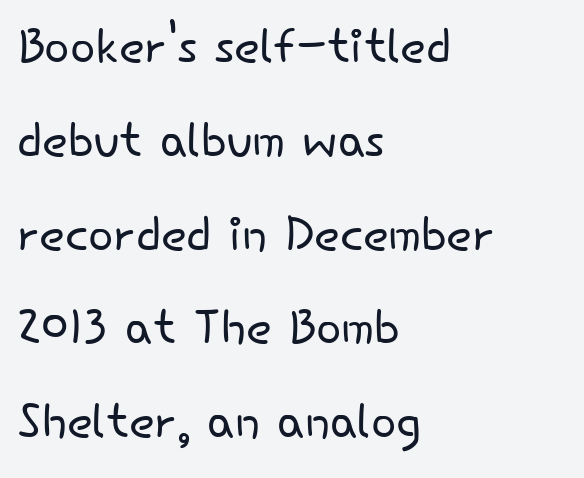
Q: Is the text bold? A: No.
Q: Is the text italic (slanted)? A: No, it is upright.
Q: Is the typeface a serif or a sans-serif typeface? A: Sans-serif.
Q: Is the text underlined? A: No.
Q: How is the paragraph aligned? A: Left-aligned.
Q: Is the spacing between letters normal or unusually wide? A: Normal.
Q: Is the spacing between lines tight, normal or loose? A: Normal.
Q: Width (condensed, normal, or wide)? A: Normal.
Q: Stroke contrast? A: Low.
Q: x-height? A: Small.
Q: Monospaced? A: No.
